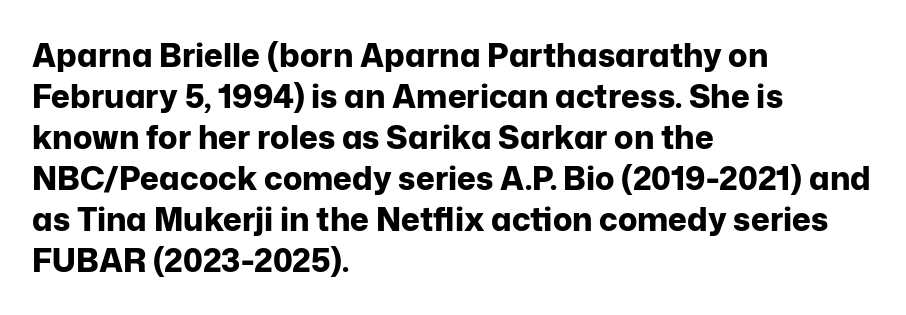
Baseline-to-baseline distance is the conventional proportion of letter height. Looks like regular typesetting: each glyph gets only the width it needs. Horizontal alignment here is leftward, the default for most running prose. Caption: bold face, heavy strokes. Short note: letters normally spaced.
